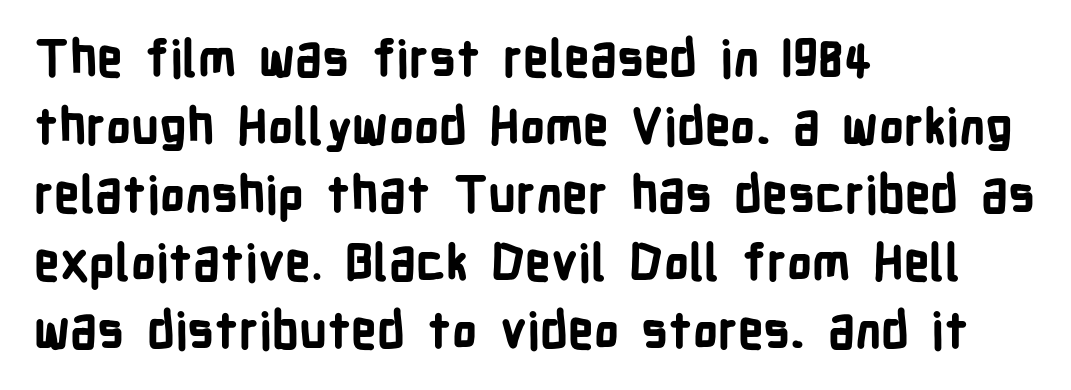
The image shows 50 px bold, condensed sans-serif type, upright; set left-aligned, normal line spacing (1.36x), normal letter spacing, not underlined; low stroke contrast and a medium x-height.
